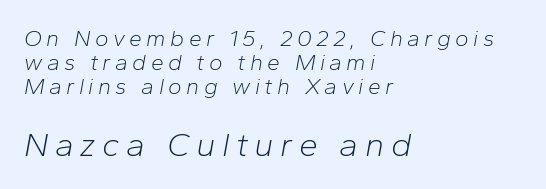
Underline: absent. Layout note: lines flush left. Is the type heavy? It reads as light-to-regular instead. The lower block of text is set noticeably larger than the block above it. The typography opts for an oblique posture over an upright one. Vertically, the passage feels compressed, each row crowding the next.
